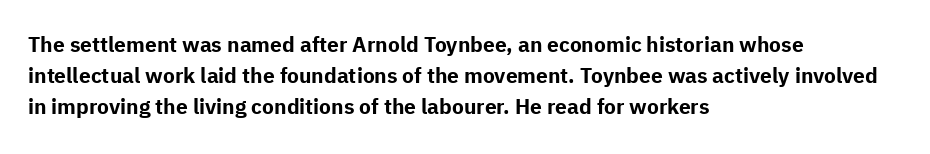
Posture: vertical. A classic flush-left, rag-right setting is used for this passage. Horizontal bands of white between lines are of average thickness. Each word holds together tightly as a unit, with standard inter-letter gaps. The font is running at its bold setting.
